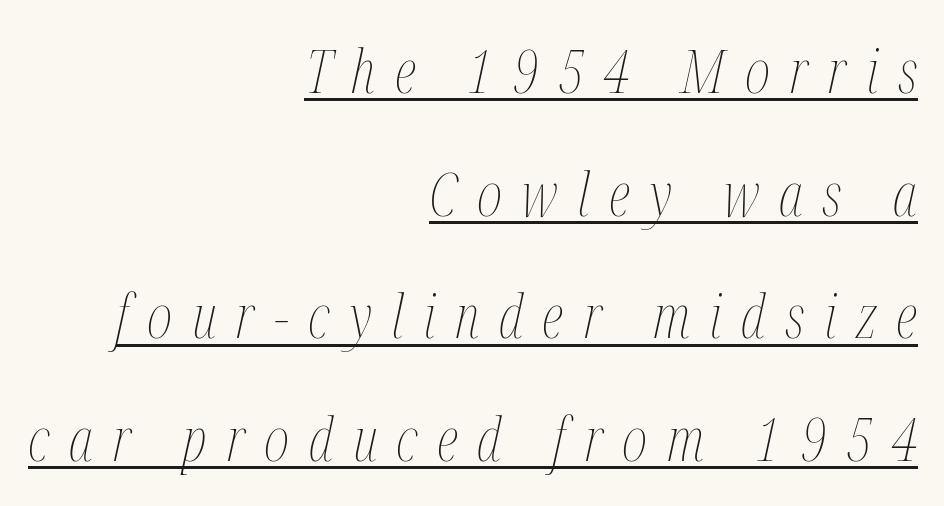
{"italic": "yes", "lean": "right", "slant_degrees": 12, "bold": "no", "weight": "thin", "width": "condensed", "stroke_contrast": "medium", "x_height": "medium", "monospaced": "no", "underline": "yes", "align": "right", "line_spacing": "loose", "line_spacing_ratio": 2.01, "letter_spacing": "wide", "letter_spacing_em": 0.32, "glyph_px": 61}
